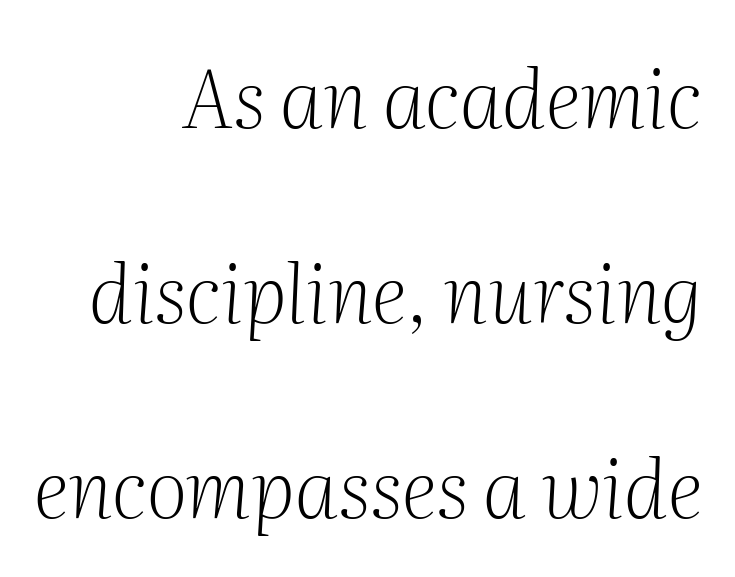
Q: Is the text bold? A: No.
Q: Is the text italic (slanted)? A: Yes, it leans right by about 2 degrees.
Q: Is the typeface a serif or a sans-serif typeface? A: Serif.
Q: Is the text underlined? A: No.
Q: How is the paragraph aligned? A: Right-aligned.
Q: Is the spacing between letters normal or unusually wide? A: Normal.
Q: Is the spacing between lines tight, normal or loose? A: Loose.
Q: Width (condensed, normal, or wide)? A: Normal.
Q: Stroke contrast? A: Medium.
Q: x-height? A: Medium.
Q: Monospaced? A: No.
